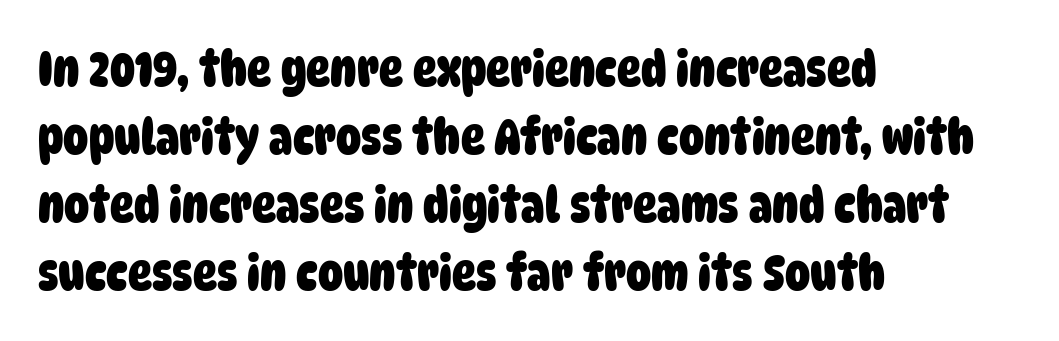
Rule under the text: the space is simply empty. This block has exactly the height ordinary leading produces. Varying glyph widths throughout — classic text-font behaviour. No extra tracking has been applied to these lines.
